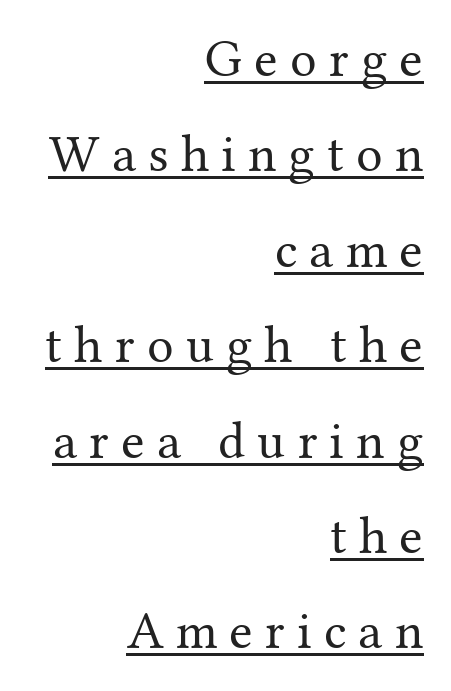
{"serif": "yes", "italic": "no", "bold": "no", "weight": "regular", "width": "normal", "stroke_contrast": "medium", "x_height": "medium", "monospaced": "no", "underline": "yes", "align": "right", "line_spacing_ratio": 1.8, "letter_spacing": "wide", "letter_spacing_em": 0.23, "glyph_px": 53}
